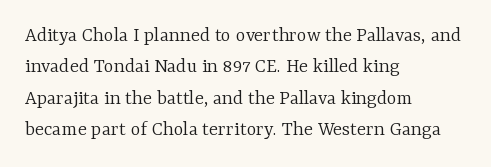
Q: Is the text bold? A: No.
Q: Is the text italic (slanted)? A: No, it is upright.
Q: Is the text underlined? A: No.
Q: How is the paragraph aligned? A: Left-aligned.
Q: Is the spacing between letters normal or unusually wide? A: Normal.
Q: Is the spacing between lines tight, normal or loose? A: Normal.
